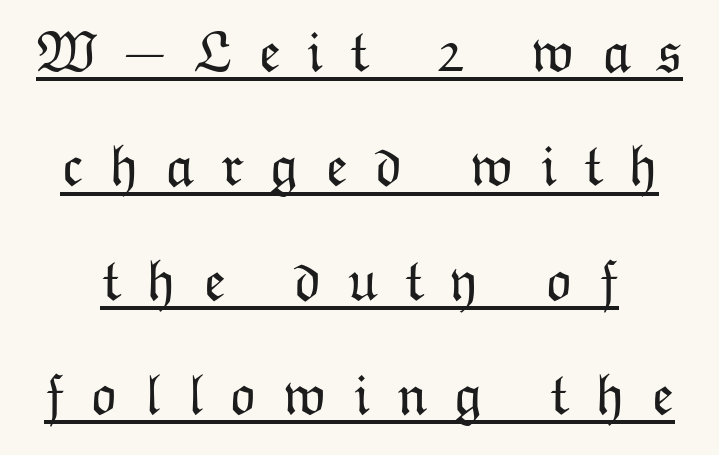
The font's upright variant was chosen for this text. The rendering uses the underline text-decoration. Regarding leading, the lines here are spaced well apart. Substantial extra tracking has been applied to these lines. The letters advance in unequal steps, a hallmark of proportional type. The face looks like a standard text weight, possibly lighter.
